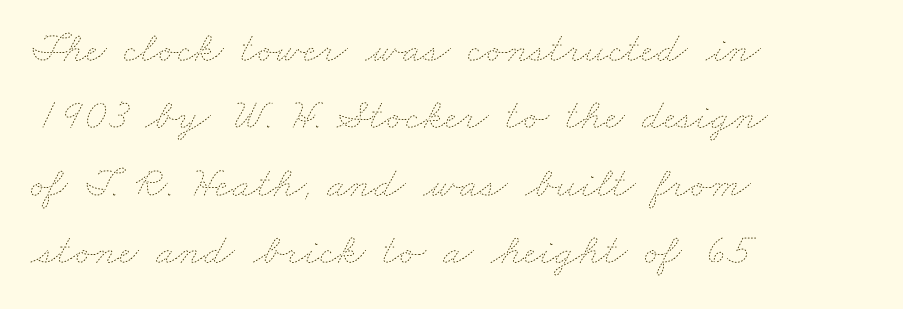
The image shows 44 px thin, wide type; set left-aligned, normal line spacing (1.53x), normal letter spacing, not underlined; low stroke contrast and a small x-height.
